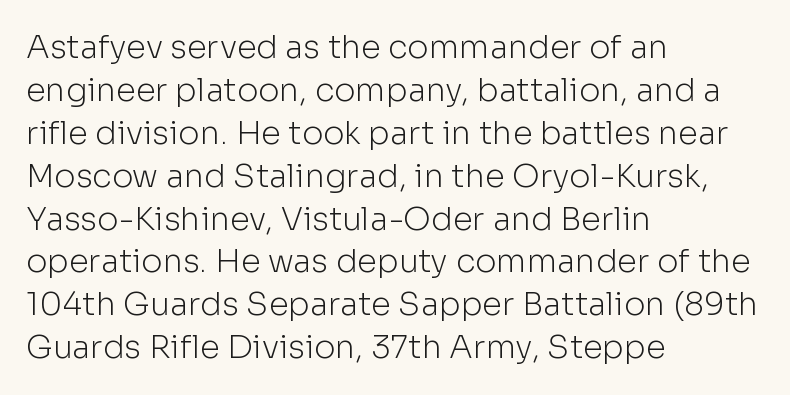
The image shows 32 px light sans-serif type, upright; set left-aligned, normal line spacing (1.34x), normal letter spacing, not underlined; low stroke contrast and a medium x-height.
